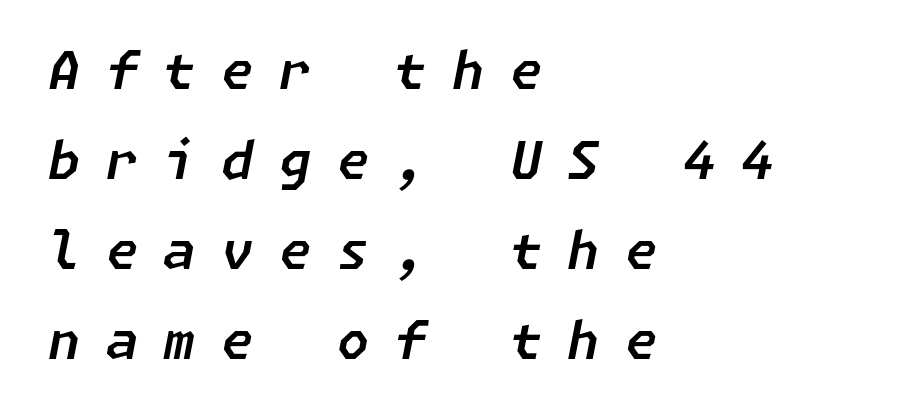
{"italic": "yes", "lean": "right", "slant_degrees": 11, "width": "normal", "stroke_contrast": "low", "x_height": "medium", "underline": "no", "align": "left", "line_spacing_ratio": 1.73, "letter_spacing": "wide", "letter_spacing_em": 0.49, "glyph_px": 52}
